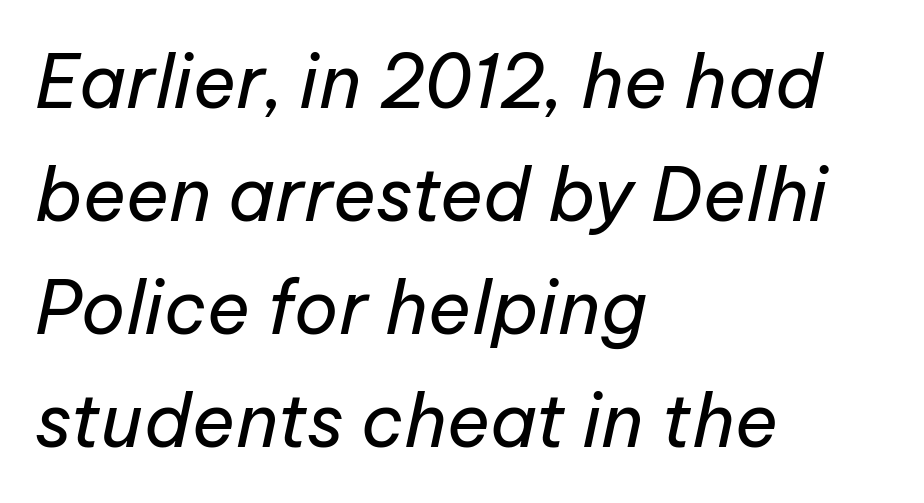
The passage is arranged the way most books set body copy — flush left. The letters are slanted; this is an italic face. The strokes are not fattened; the text isn't bold. Is this a fixed-width face? No — the glyphs have proportional, varying widths. The baseline area is clear. The vertical gap from one line to the next is medium.
